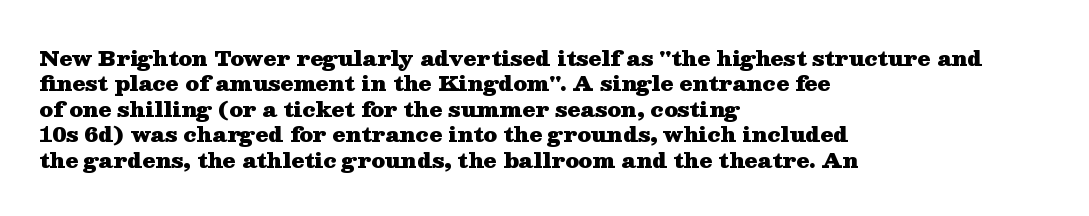
{"italic": "no", "bold": "yes", "underline": "no", "align": "left", "line_spacing_ratio": 1.21, "letter_spacing": "normal", "letter_spacing_em": 0.0, "glyph_px": 21}
